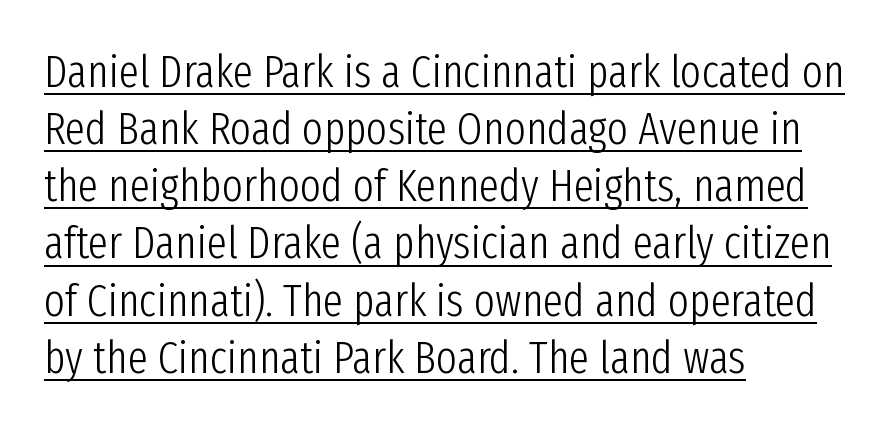
Q: Is the text bold? A: No.
Q: Is the text italic (slanted)? A: No, it is upright.
Q: Is the typeface a serif or a sans-serif typeface? A: Sans-serif.
Q: Is the text underlined? A: Yes.
Q: How is the paragraph aligned? A: Left-aligned.
Q: Is the spacing between letters normal or unusually wide? A: Normal.
Q: Is the spacing between lines tight, normal or loose? A: Normal.
Q: Width (condensed, normal, or wide)? A: Condensed.
Q: Stroke contrast? A: Low.
Q: x-height? A: Medium.
Q: Monospaced? A: No.
